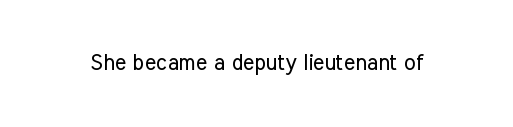
Q: Is the text bold? A: No.
Q: Is the text italic (slanted)? A: No, it is upright.
Q: Is the text underlined? A: No.
Q: Is the spacing between letters normal or unusually wide? A: Normal.
